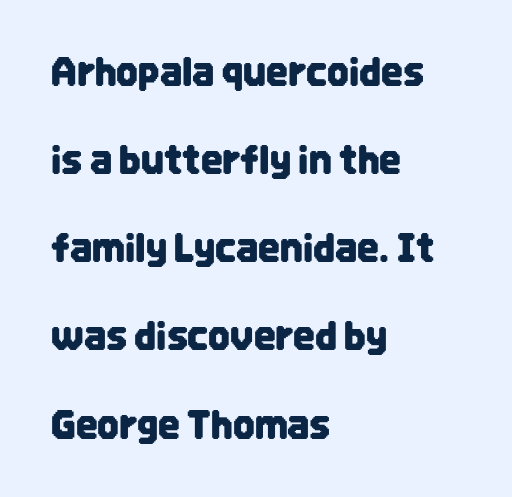
The image shows 38 px condensed sans-serif type, upright; set left-aligned, loose line spacing (2.32x), normal letter spacing, not underlined; low stroke contrast and a large x-height.
